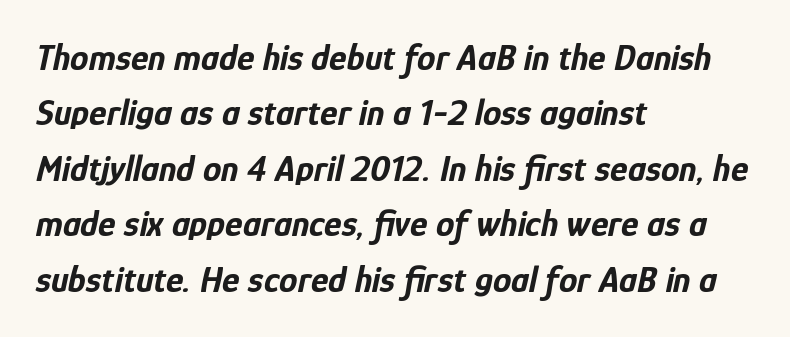
Q: Is the text bold? A: Yes.
Q: Is the text italic (slanted)? A: Yes, it leans right by about 12 degrees.
Q: Is the text underlined? A: No.
Q: How is the paragraph aligned? A: Left-aligned.
Q: Is the spacing between letters normal or unusually wide? A: Normal.
Q: Is the spacing between lines tight, normal or loose? A: Normal.
Q: Width (condensed, normal, or wide)? A: Condensed.
Q: Stroke contrast? A: Low.
Q: x-height? A: Medium.
Q: Monospaced? A: No.
